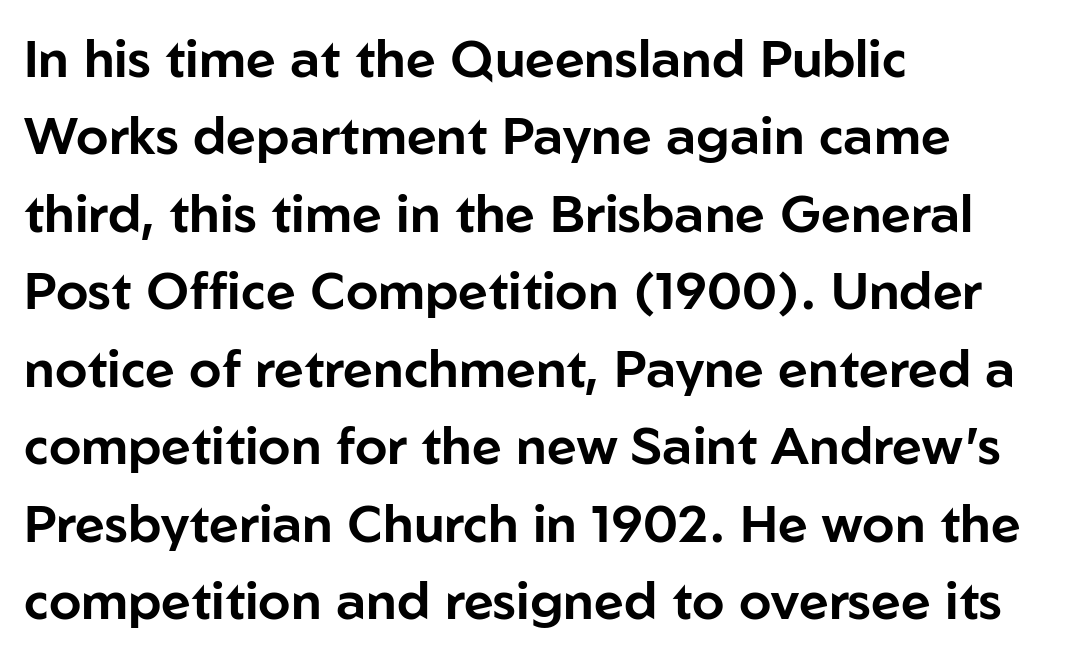
{"serif": "no", "italic": "no", "width": "normal", "stroke_contrast": "low", "x_height": "medium", "monospaced": "no", "underline": "no", "align": "left", "line_spacing": "normal", "line_spacing_ratio": 1.49, "letter_spacing": "normal", "letter_spacing_em": 0.0, "glyph_px": 52}
